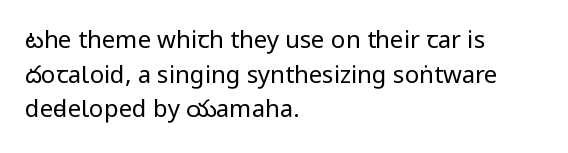
Regarding leading, the lines here are spaced in the standard way. The letters look calm and open, with moderate or lighter stems. Layout note: lines flush left. The rendering keeps characters at their native spacing. The lettering stays uniformly vertical, giving the passage a roman look. Underline: absent.
